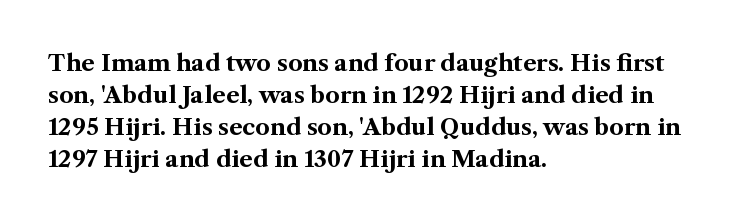
The image shows 23 px bold type, upright; set left-aligned, normal line spacing (1.39x), normal letter spacing, not underlined.
